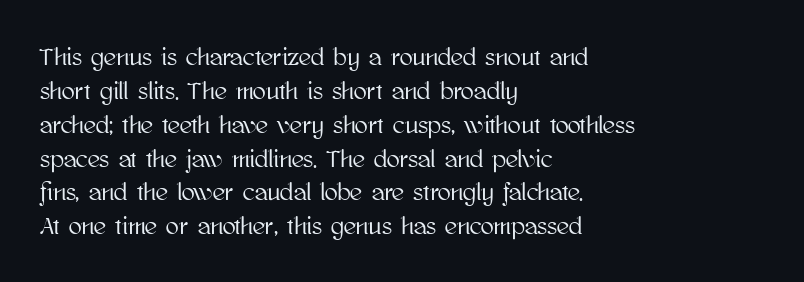
Here the glyphs are tracked normally, forming tight word shapes. A typesetter would call this leading conventional body-copy spacing. Descenders hang freely into open space. Typeset ragged right — the left edge is the straight one. Posture: upright roman.
